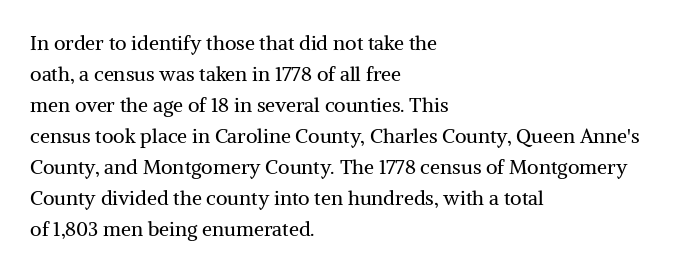
{"italic": "no", "bold": "no", "underline": "no", "align": "left", "line_spacing": "normal", "line_spacing_ratio": 1.55, "letter_spacing": "normal", "letter_spacing_em": 0.0, "glyph_px": 20}
